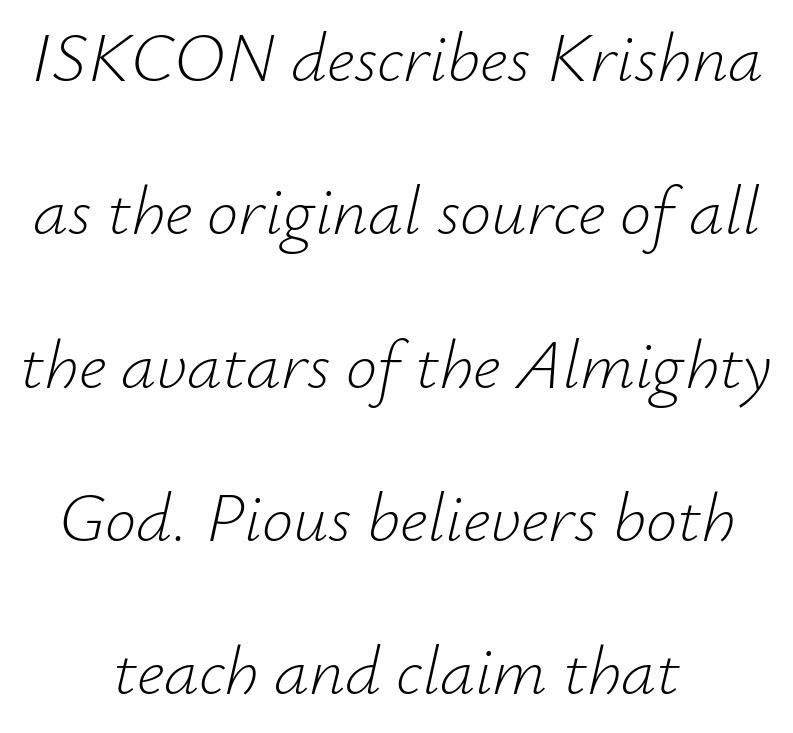
{"italic": "yes", "lean": "right", "slant_degrees": 12, "bold": "no", "weight": "light", "width": "normal", "stroke_contrast": "low", "x_height": "small", "monospaced": "no", "underline": "no", "align": "center", "line_spacing": "loose", "line_spacing_ratio": 2.19, "letter_spacing": "normal", "letter_spacing_em": 0.0, "glyph_px": 70}
